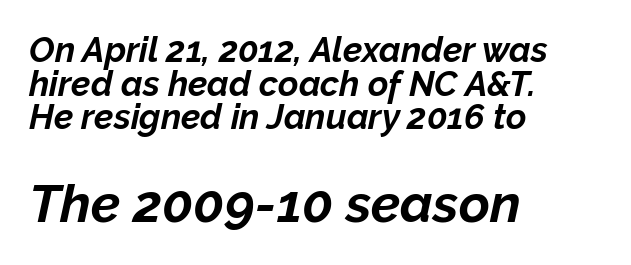
{"italic": "yes", "lean": "right", "slant_degrees": 12, "bold": "yes", "weight": "bold", "width": "normal", "stroke_contrast": "low", "x_height": "medium", "monospaced": "no", "underline": "no", "align": "left", "line_spacing": "tight", "line_spacing_ratio": 0.96, "letter_spacing": "normal", "letter_spacing_em": 0.0, "larger_block": "second", "size_ratio": 1.51, "glyph_px": 53}
